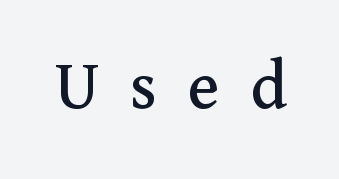
No word sits above an underline. Inter-character spacing is expanded well beyond the font's built-in metrics. The rendering uses natural spacing where letterforms have individual widths. Nope, not italic — everything's standing straight.
